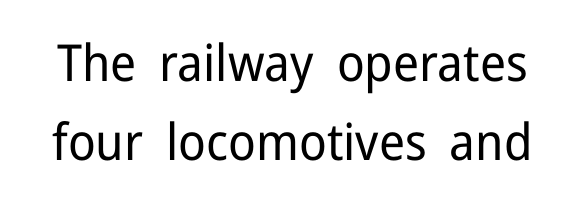
There is no visible air inserted between adjacent glyphs. These glyphs show unthickened strokes, regular width or finer. Proportional: the letters do not fall into vertical columns. A typesetter would call this leading conventional body-copy spacing.
